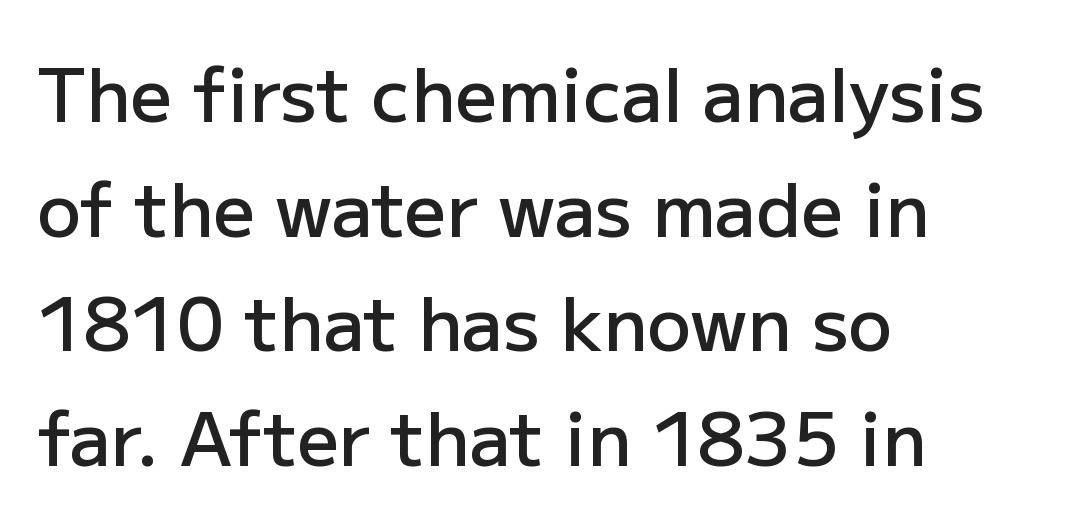
Q: Is the text bold? A: Semi-bold.
Q: Is the text italic (slanted)? A: No, it is upright.
Q: Is the typeface a serif or a sans-serif typeface? A: Sans-serif.
Q: Is the text underlined? A: No.
Q: How is the paragraph aligned? A: Left-aligned.
Q: Is the spacing between letters normal or unusually wide? A: Normal.
Q: Is the spacing between lines tight, normal or loose? A: Normal.
Q: Width (condensed, normal, or wide)? A: Normal.
Q: Stroke contrast? A: Low.
Q: x-height? A: Medium.
Q: Monospaced? A: No.
